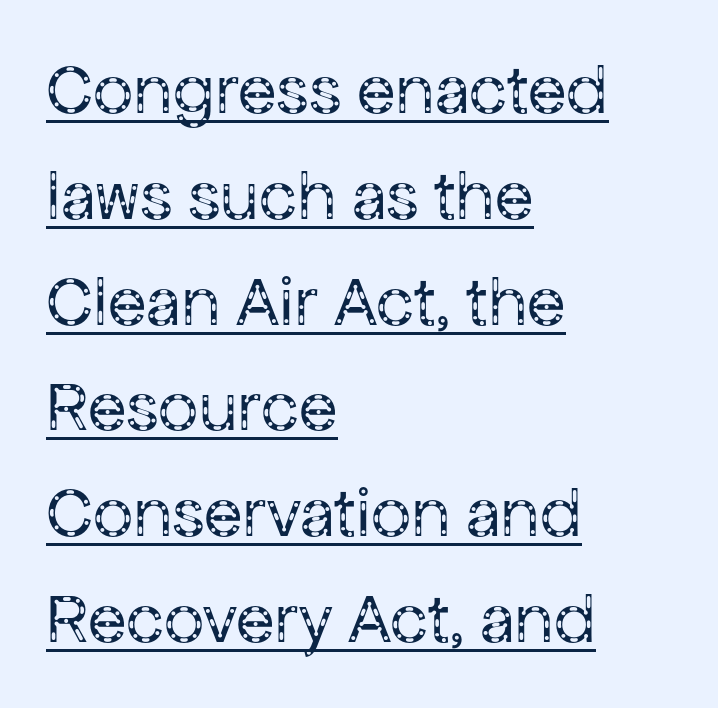
The image shows 71 px regular-weight sans-serif type, upright; set left-aligned, normal line spacing (1.49x), normal letter spacing, underlined; low stroke contrast and a medium x-height.
